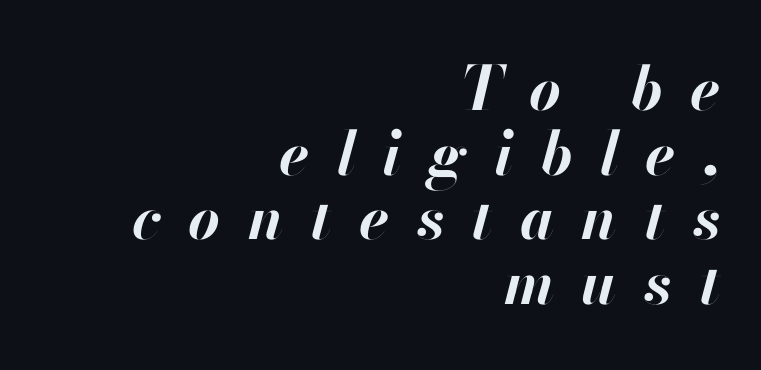
The image shows 61 px bold type, italic (leaning right); set right-aligned, tight line spacing (1.06x), unusually wide letter spacing (+0.45 em), not underlined; high stroke contrast and a small x-height.
